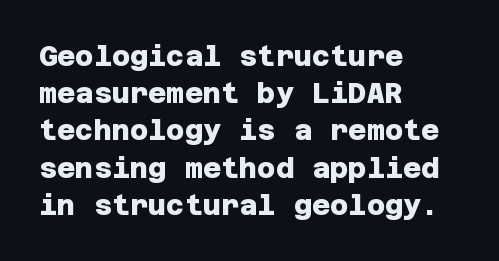
{"serif": "no", "bold": "yes", "weight": "heavy", "width": "normal", "stroke_contrast": "low", "x_height": "large", "underline": "no", "align": "left", "line_spacing": "normal", "line_spacing_ratio": 1.33, "letter_spacing": "normal", "letter_spacing_em": 0.0, "glyph_px": 28}
